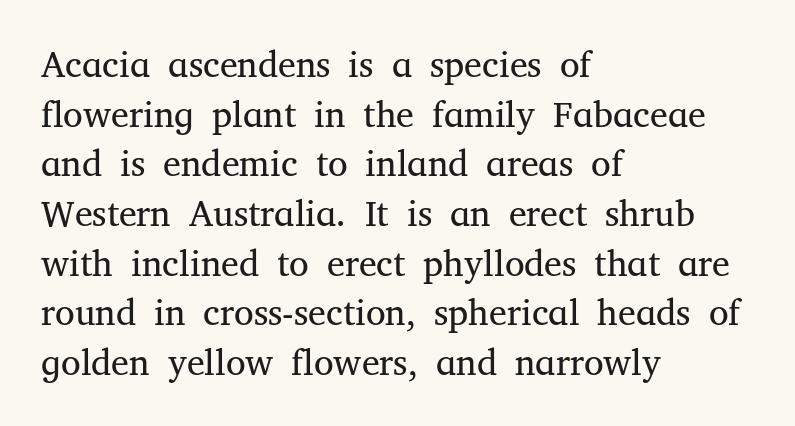
The image shows 36 px regular-weight serif type, upright; set left-aligned, normal line spacing (1.38x), normal letter spacing, not underlined; medium stroke contrast and a medium x-height.
